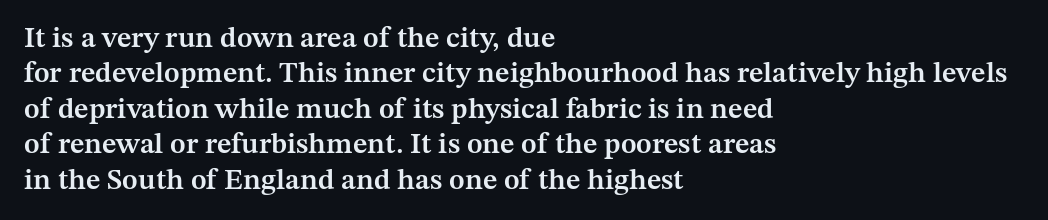
Q: Is the text bold? A: Semi-bold.
Q: Is the text italic (slanted)? A: No, it is upright.
Q: Is the typeface a serif or a sans-serif typeface? A: Serif.
Q: Is the text underlined? A: No.
Q: How is the paragraph aligned? A: Left-aligned.
Q: Is the spacing between letters normal or unusually wide? A: Normal.
Q: Width (condensed, normal, or wide)? A: Normal.
Q: Stroke contrast? A: Medium.
Q: x-height? A: Medium.
Q: Monospaced? A: No.
